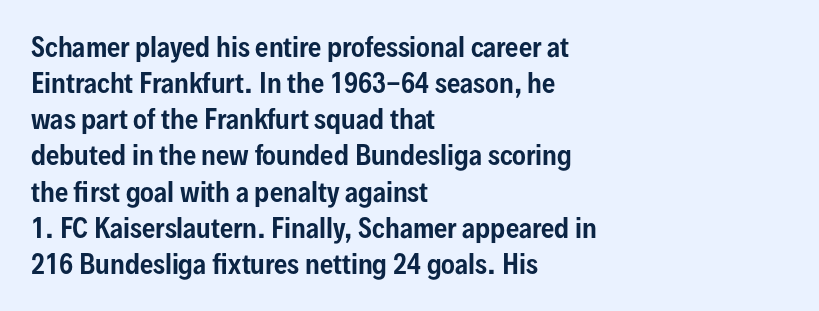
{"italic": "no", "underline": "no", "align": "left", "line_spacing": "normal", "line_spacing_ratio": 1.39, "letter_spacing": "normal", "letter_spacing_em": 0.0, "glyph_px": 26}
